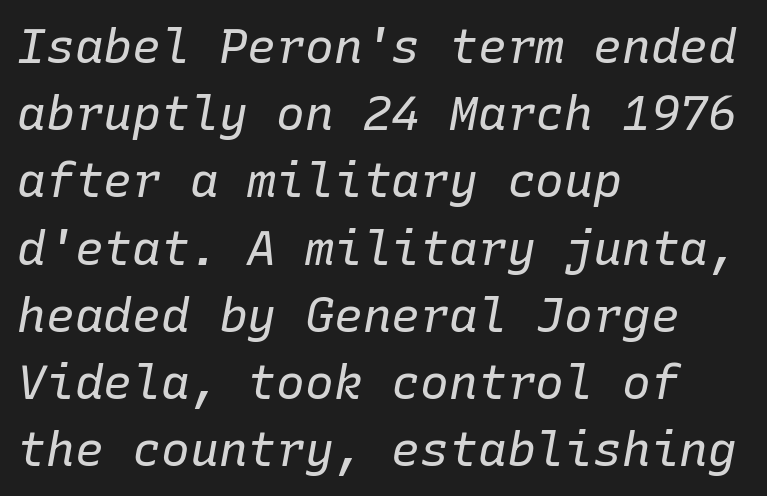
{"italic": "yes", "lean": "right", "slant_degrees": 10, "bold": "no", "weight": "regular", "width": "normal", "stroke_contrast": "low", "x_height": "medium", "monospaced": "yes", "underline": "no", "align": "left", "line_spacing": "normal", "line_spacing_ratio": 1.4, "letter_spacing": "normal", "letter_spacing_em": 0.0, "glyph_px": 48}
